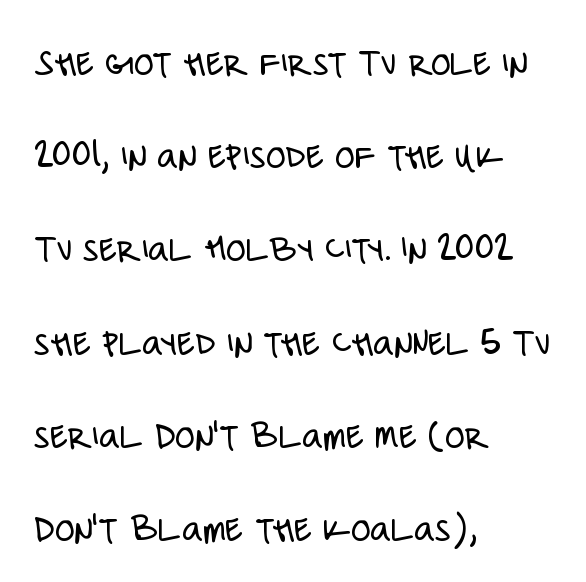
Q: Is the text bold? A: No.
Q: Is the text italic (slanted)? A: No, it is upright.
Q: Is the typeface a serif or a sans-serif typeface? A: Sans-serif.
Q: Is the text underlined? A: No.
Q: How is the paragraph aligned? A: Left-aligned.
Q: Is the spacing between letters normal or unusually wide? A: Normal.
Q: Is the spacing between lines tight, normal or loose? A: Loose.
Q: Width (condensed, normal, or wide)? A: Condensed.
Q: Stroke contrast? A: Low.
Q: x-height? A: Large.
Q: Monospaced? A: No.
